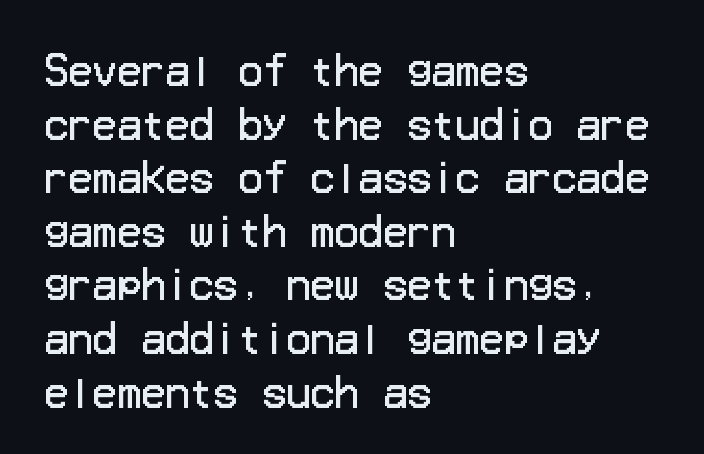
The image shows 40 px regular-weight sans-serif type, upright; set left-aligned, normal line spacing (1.34x), normal letter spacing, not underlined; low stroke contrast and a medium x-height.
